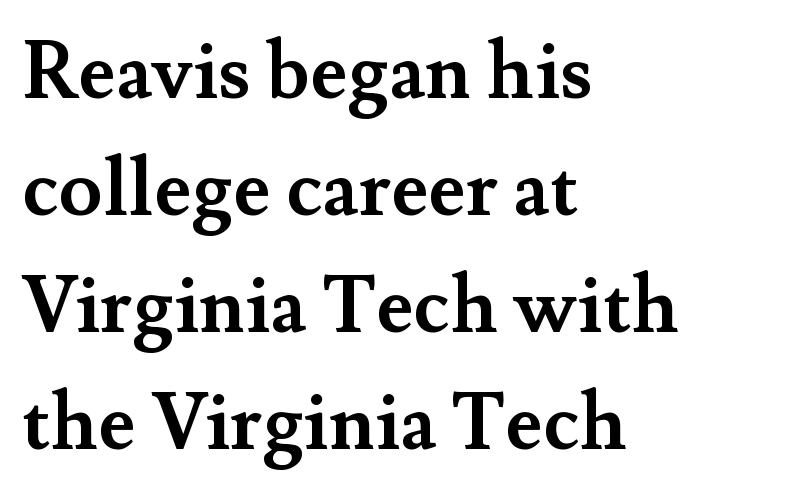
Teacher's note: observe the even left margin — that is flush-left alignment. Chunky letters — that's bold for sure. The space directly below the letters is spotless. A typesetter would call this proportional, since set widths differ per character.
